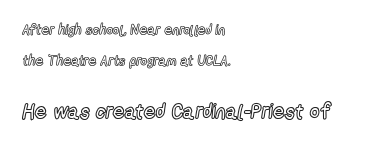
{"underline": "no", "align": "left", "line_spacing": "loose", "line_spacing_ratio": 2.23, "letter_spacing": "normal", "letter_spacing_em": 0.0, "larger_block": "second", "size_ratio": 1.5, "glyph_px": 21}
